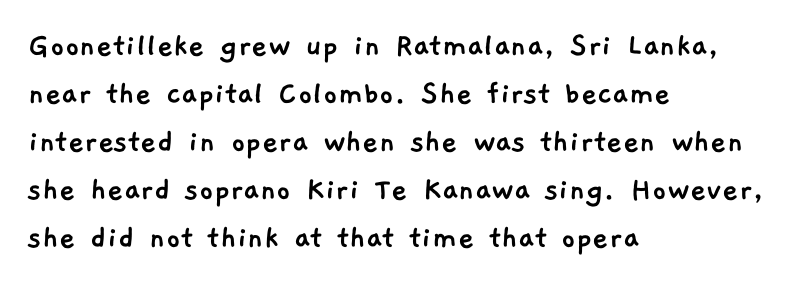
No word sits above an underline. The face used here is rendered with its standard letterfit. Note the varied advance widths — an 'i' is clearly narrower than an 'm'. The rendering uses a moderate line-height, typical for paragraphs.
